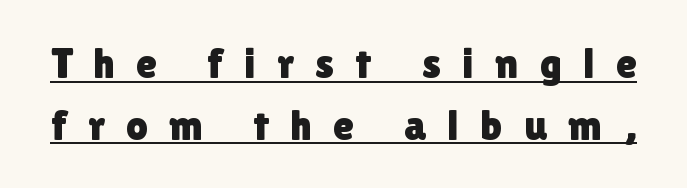
Q: Is the text italic (slanted)? A: No, it is upright.
Q: Is the typeface a serif or a sans-serif typeface? A: Sans-serif.
Q: Is the text underlined? A: Yes.
Q: Is the spacing between letters normal or unusually wide? A: Unusually wide.
Q: Is the spacing between lines tight, normal or loose? A: Normal.
Q: Width (condensed, normal, or wide)? A: Normal.
Q: Stroke contrast? A: Low.
Q: x-height? A: Medium.
Q: Monospaced? A: No.
